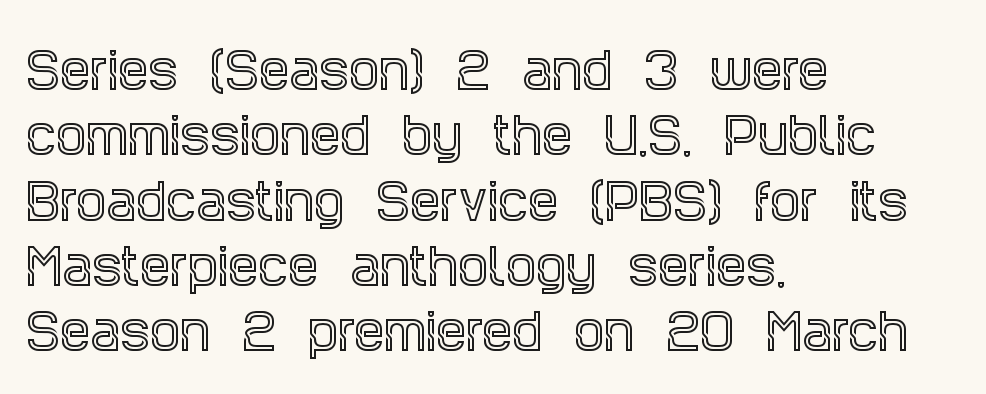
The image shows 48 px condensed serif type, upright; set left-aligned, normal line spacing (1.36x), normal letter spacing, not underlined; a large x-height.
